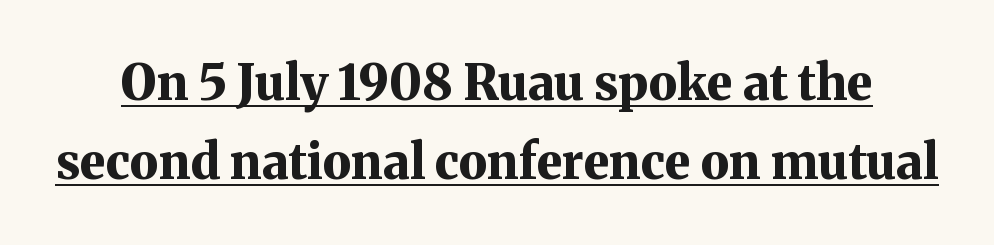
Q: Is the text bold? A: Yes.
Q: Is the text italic (slanted)? A: No, it is upright.
Q: Is the typeface a serif or a sans-serif typeface? A: Serif.
Q: Is the text underlined? A: Yes.
Q: Is the spacing between letters normal or unusually wide? A: Normal.
Q: Is the spacing between lines tight, normal or loose? A: Normal.
Q: Width (condensed, normal, or wide)? A: Normal.
Q: Stroke contrast? A: Medium.
Q: x-height? A: Medium.
Q: Monospaced? A: No.
